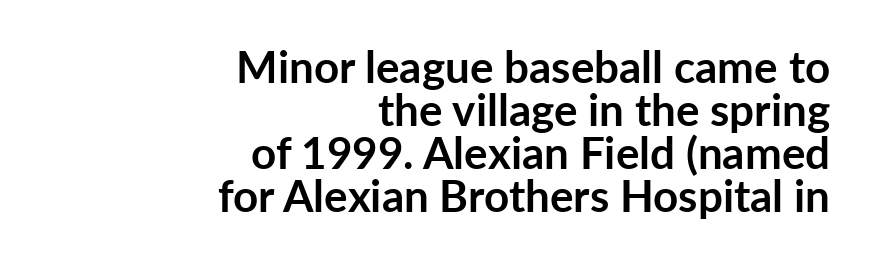
Cramped leading. Standard letterfit; no display-style spreading of the glyphs. This sample has the flowing, uneven cadence of proportional lettering. Emphasis by weight is at full strength: bold. Descender tails drop into unmarked territory. It's the straight-up-and-down kind of type.
